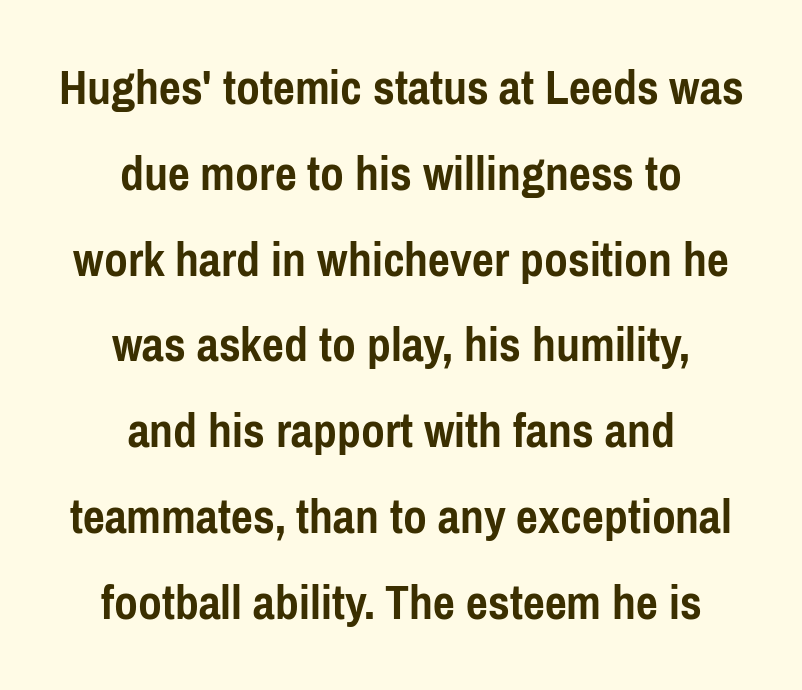
Q: Is the text bold? A: Yes.
Q: Is the text italic (slanted)? A: No, it is upright.
Q: Is the typeface a serif or a sans-serif typeface? A: Sans-serif.
Q: Is the text underlined? A: No.
Q: How is the paragraph aligned? A: Centered.
Q: Is the spacing between letters normal or unusually wide? A: Normal.
Q: Is the spacing between lines tight, normal or loose? A: Normal.
Q: Width (condensed, normal, or wide)? A: Condensed.
Q: Stroke contrast? A: Low.
Q: x-height? A: Medium.
Q: Monospaced? A: No.
